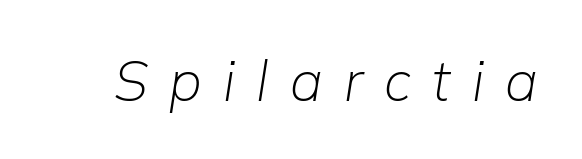
The image shows 56 px light type, italic (leaning right); set unusually wide letter spacing (+0.38 em), not underlined; low stroke contrast and a medium x-height.
